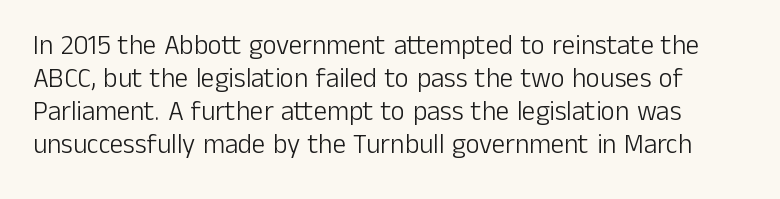
The image shows 27 px text type, upright; set line spacing 1.22x, normal letter spacing, not underlined.
